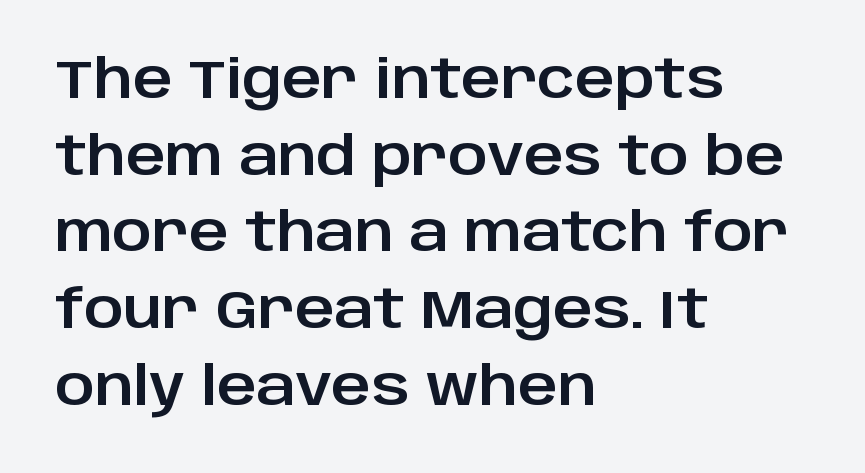
The image shows 54 px sans-serif type, upright; set left-aligned, normal line spacing (1.42x), normal letter spacing, not underlined; low stroke contrast and a large x-height.
